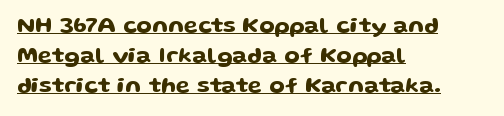
Q: Is the text italic (slanted)? A: No, it is upright.
Q: Is the text underlined? A: Yes.
Q: How is the paragraph aligned? A: Left-aligned.
Q: Is the spacing between letters normal or unusually wide? A: Normal.
Q: Is the spacing between lines tight, normal or loose? A: Normal.
